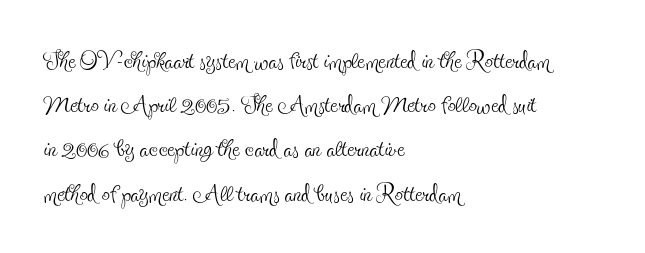
{"serif": "yes", "bold": "no", "weight": "thin", "width": "condensed", "x_height": "small", "monospaced": "no", "underline": "no", "align": "left", "line_spacing": "normal", "line_spacing_ratio": 1.34, "letter_spacing": "normal", "letter_spacing_em": 0.0, "glyph_px": 33}
